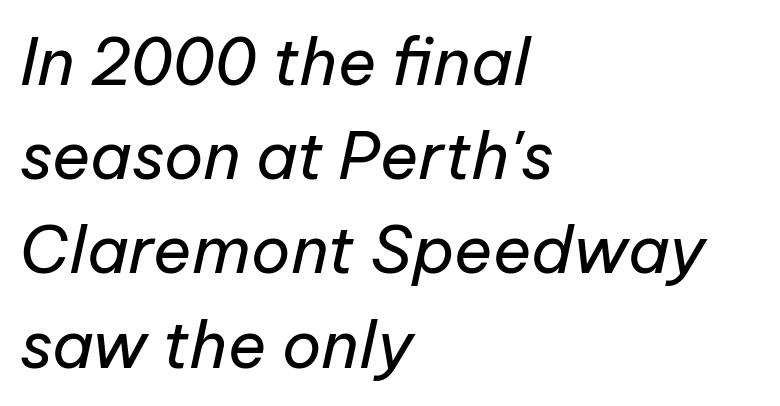
{"italic": "yes", "lean": "right", "slant_degrees": 12, "bold": "no", "weight": "regular", "width": "normal", "stroke_contrast": "low", "x_height": "medium", "monospaced": "no", "underline": "no", "align": "left", "line_spacing": "normal", "line_spacing_ratio": 1.45, "letter_spacing": "normal", "letter_spacing_em": 0.0, "glyph_px": 65}
